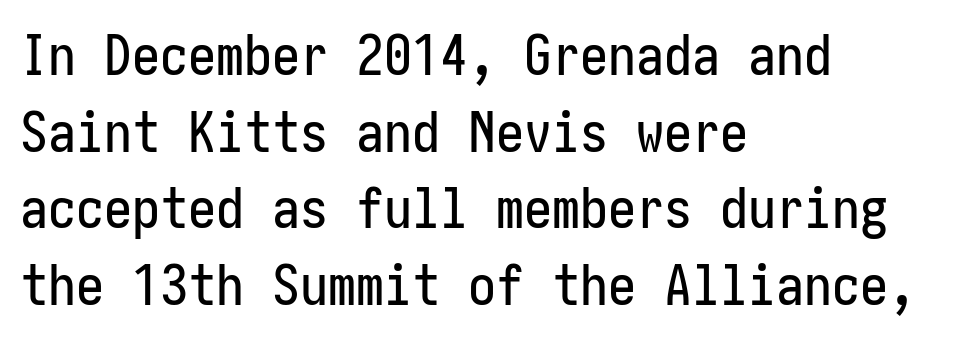
{"serif": "no", "italic": "no", "width": "condensed", "stroke_contrast": "low", "x_height": "medium", "underline": "no", "align": "left", "line_spacing": "normal", "line_spacing_ratio": 1.37, "letter_spacing": "normal", "letter_spacing_em": 0.0, "glyph_px": 56}
